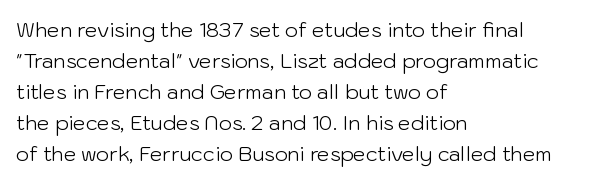
The face looks like a standard text weight, possibly lighter. The type is set solid horizontally, with unmodified tracking. The lettering stays uniformly vertical, giving the passage a roman look. Leading: standard. Casual observation: everything's shoved over to the left.
